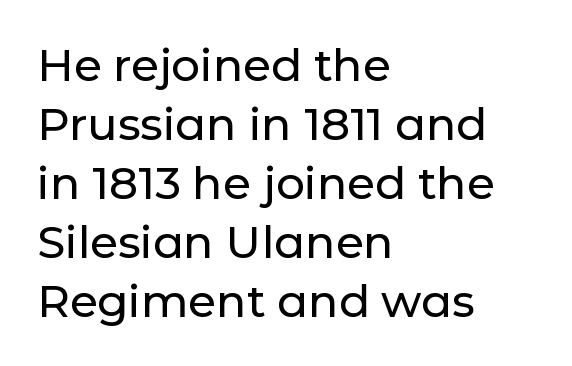
Q: Is the text italic (slanted)? A: No, it is upright.
Q: Is the typeface a serif or a sans-serif typeface? A: Sans-serif.
Q: Is the text underlined? A: No.
Q: How is the paragraph aligned? A: Left-aligned.
Q: Is the spacing between letters normal or unusually wide? A: Normal.
Q: Is the spacing between lines tight, normal or loose? A: Normal.
Q: Width (condensed, normal, or wide)? A: Normal.
Q: Stroke contrast? A: Low.
Q: x-height? A: Medium.
Q: Monospaced? A: No.
